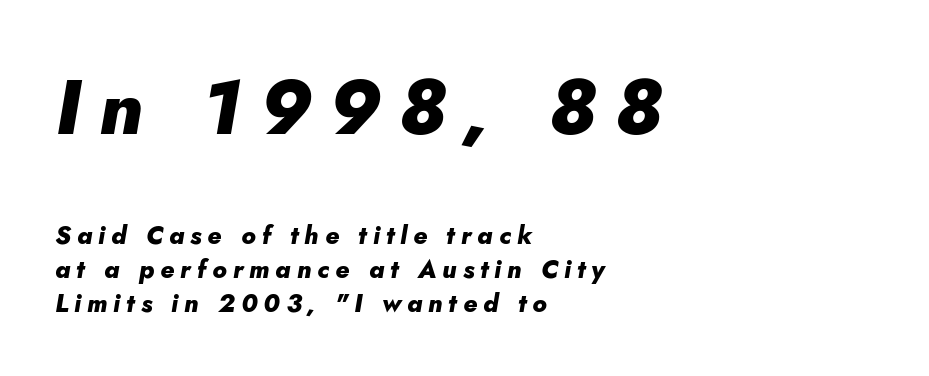
Q: Is the text bold? A: Yes.
Q: Is the text italic (slanted)? A: Yes, it leans right by about 10 degrees.
Q: Is the text underlined? A: No.
Q: How is the paragraph aligned? A: Left-aligned.
Q: Is the spacing between letters normal or unusually wide? A: Unusually wide.
Q: Is the spacing between lines tight, normal or loose? A: Normal.
Q: Which block of text is set in a larger size, the first (top) or the second (bottom)? A: The first (top) one.
Q: Width (condensed, normal, or wide)? A: Normal.
Q: Stroke contrast? A: Low.
Q: x-height? A: Small.
Q: Monospaced? A: No.
